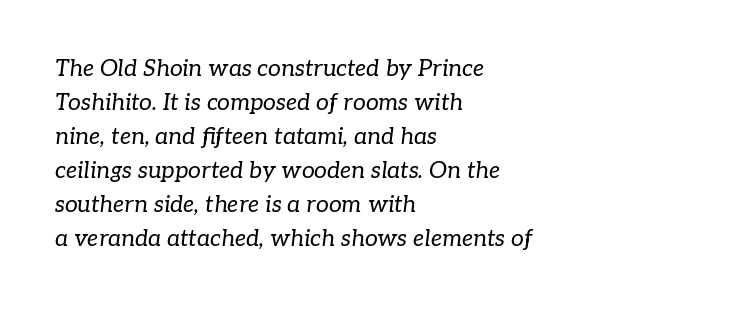
Descender tails drop into unmarked territory. Letter spacing: default. Compared with typical paragraphs, the rows here are spaced about the same. A classic flush-left, rag-right setting is used for this passage. It's the slanting kind of type. Is the stroke heavy? The answer is a plain regular-or-lighter.
